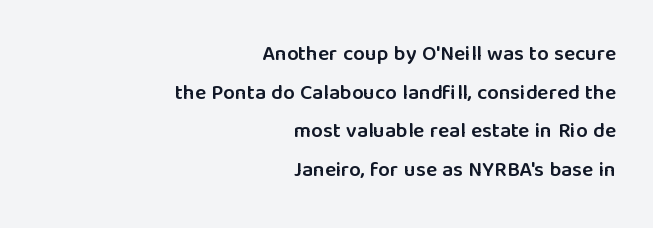
The lines are quadded right. I'd describe the lettering as semibold — firm but not a full bold. Notice how the stems are strictly vertical — no italics here. Beneath every word, the page is bare. The tracking reads as untouched default to a designer's eye.
